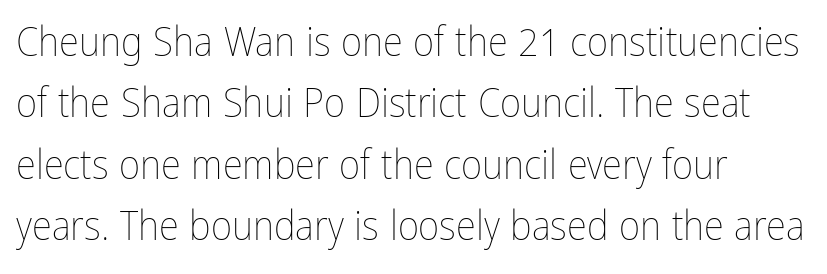
The image shows 41 px thin, condensed type, upright; set left-aligned, normal line spacing (1.5x), normal letter spacing, not underlined; low stroke contrast and a medium x-height.
